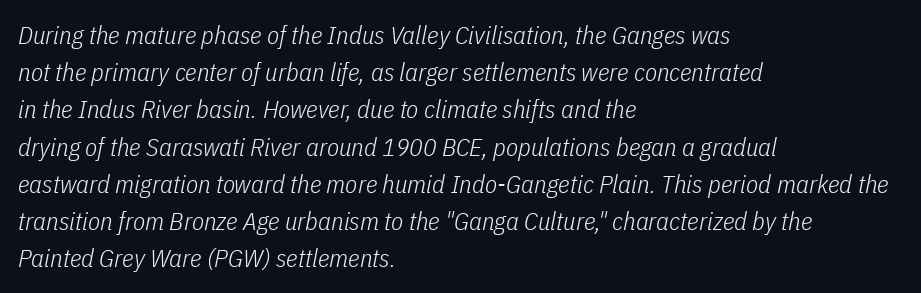
{"italic": "yes", "lean": "right", "slant_degrees": 11, "bold": "no", "underline": "no", "align": "left", "line_spacing": "normal", "line_spacing_ratio": 1.49, "letter_spacing": "normal", "letter_spacing_em": 0.0, "glyph_px": 25}
